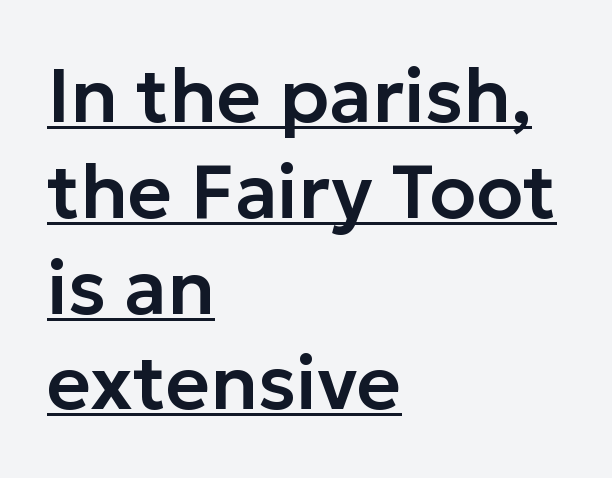
Q: Is the text italic (slanted)? A: No, it is upright.
Q: Is the typeface a serif or a sans-serif typeface? A: Sans-serif.
Q: Is the text underlined? A: Yes.
Q: How is the paragraph aligned? A: Left-aligned.
Q: Is the spacing between letters normal or unusually wide? A: Normal.
Q: Is the spacing between lines tight, normal or loose? A: Normal.
Q: Width (condensed, normal, or wide)? A: Normal.
Q: Stroke contrast? A: Low.
Q: x-height? A: Medium.
Q: Monospaced? A: No.
